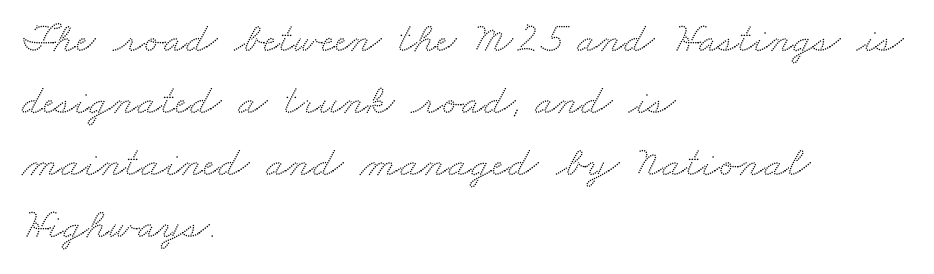
Q: Is the typeface a serif or a sans-serif typeface? A: Serif.
Q: Is the text underlined? A: No.
Q: How is the paragraph aligned? A: Left-aligned.
Q: Is the spacing between letters normal or unusually wide? A: Normal.
Q: Is the spacing between lines tight, normal or loose? A: Normal.
Q: Width (condensed, normal, or wide)? A: Wide.
Q: Stroke contrast? A: Medium.
Q: x-height? A: Small.
Q: Monospaced? A: No.
